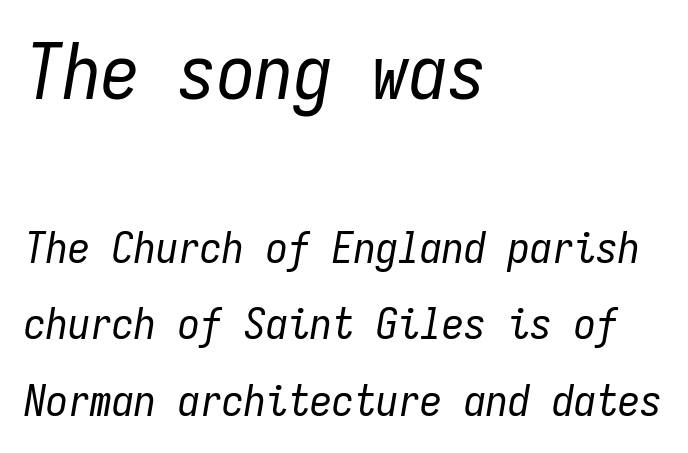
Q: Is the text bold? A: No.
Q: Is the text italic (slanted)? A: Yes, it leans right by about 9 degrees.
Q: Is the text underlined? A: No.
Q: How is the paragraph aligned? A: Left-aligned.
Q: Is the spacing between letters normal or unusually wide? A: Normal.
Q: Which block of text is set in a larger size, the first (top) or the second (bottom)? A: The first (top) one.
Q: Width (condensed, normal, or wide)? A: Condensed.
Q: Stroke contrast? A: Low.
Q: x-height? A: Medium.
Q: Monospaced? A: Yes.
